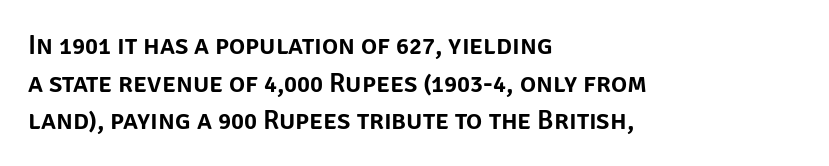
{"italic": "no", "underline": "no", "align": "left", "line_spacing": "normal", "line_spacing_ratio": 1.39, "letter_spacing": "normal", "letter_spacing_em": 0.0, "glyph_px": 27}
